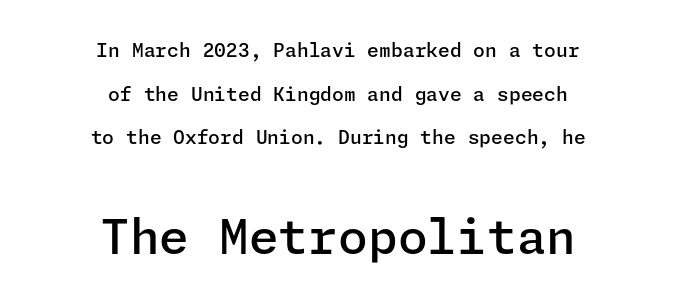
The image shows 48 px semibold sans-serif type, upright; set centered, loose line spacing (2.29x), normal letter spacing, not underlined; the second (bottom) block is 2.53x larger; low stroke contrast and a medium x-height.
